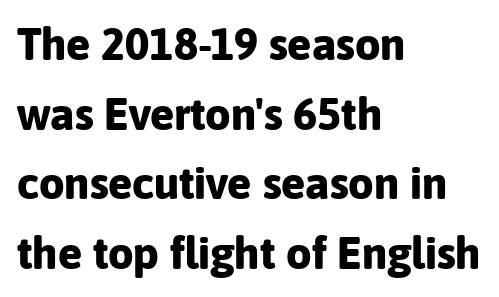
The image shows 45 px bold sans-serif type, upright; set left-aligned, normal line spacing (1.55x), normal letter spacing, not underlined; low stroke contrast and a medium x-height.
